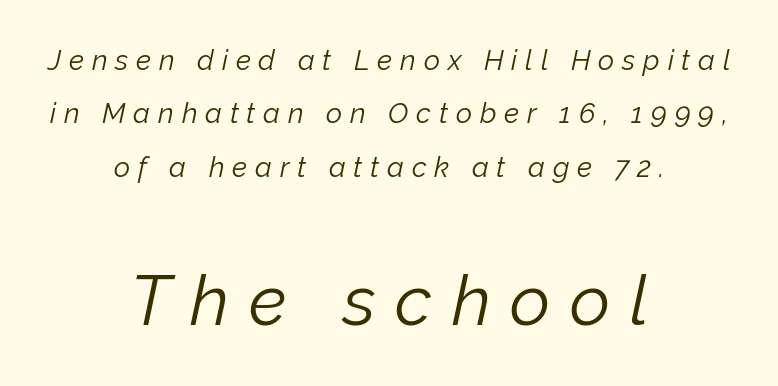
The image shows 70 px light type, italic (leaning right); set centered, loose line spacing (1.91x), unusually wide letter spacing (+0.28 em), not underlined; the second (bottom) block is 2.5x larger; low stroke contrast and a medium x-height.
